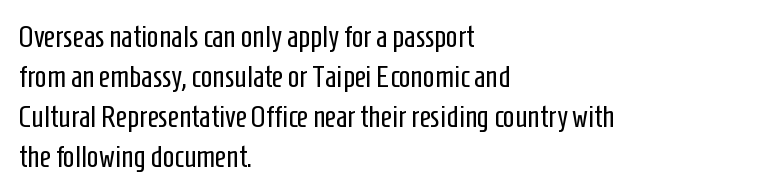
{"serif": "no", "italic": "no", "bold": "no", "weight": "regular", "width": "condensed", "stroke_contrast": "low", "x_height": "medium", "monospaced": "no", "underline": "no", "align": "left", "line_spacing": "normal", "line_spacing_ratio": 1.29, "letter_spacing": "normal", "letter_spacing_em": 0.0, "glyph_px": 31}
